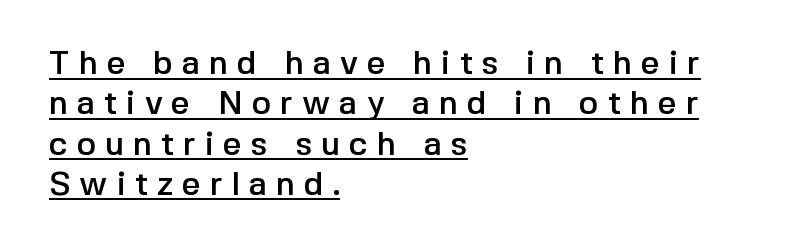
The image shows 33 px sans-serif type, upright; set left-aligned, line spacing 1.22x, unusually wide letter spacing (+0.27 em), underlined; a medium x-height.
